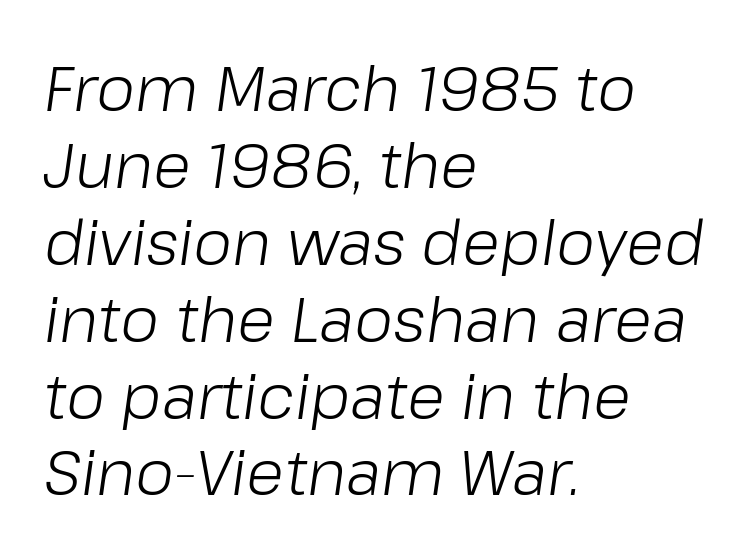
{"italic": "yes", "lean": "right", "slant_degrees": 8, "bold": "no", "weight": "light", "width": "normal", "stroke_contrast": "low", "x_height": "medium", "monospaced": "no", "underline": "no", "align": "left", "line_spacing_ratio": 1.24, "letter_spacing": "normal", "letter_spacing_em": 0.0, "glyph_px": 62}
